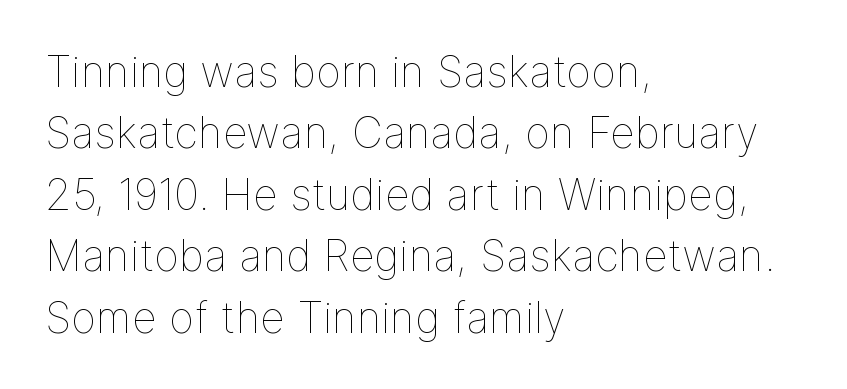
Underline: absent. Unlike italic type, these characters show no tilt at all. The cut favours lightness, reaching ordinary text weight at its darkest. Quick note: interline space is typical.
